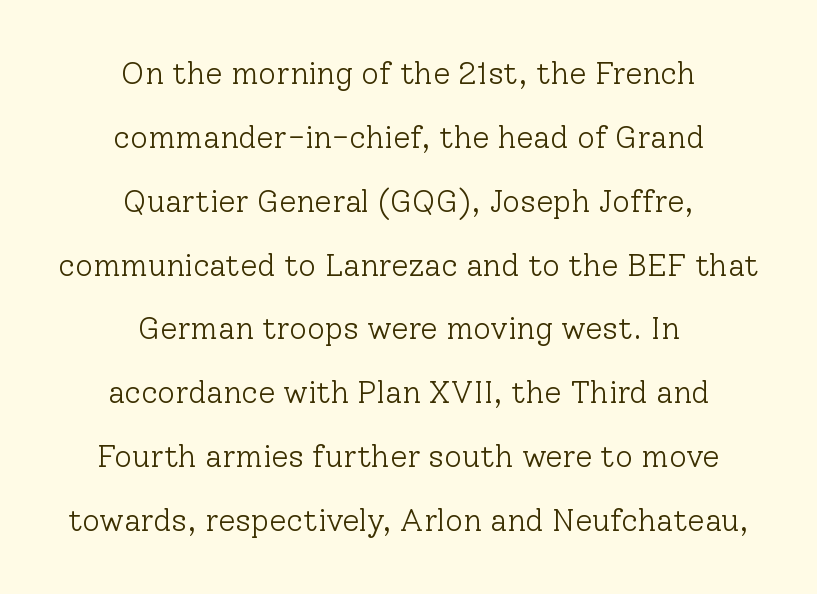
Weight: regular or lighter. Small tapered or slab feet sit at the stroke ends, so this counts as serif. Leading is clearly above the norm, producing a sparse column. The line texture is even and compact thanks to regular tracking. This sample has the flowing, uneven cadence of proportional lettering. Centered paragraph, ragged on both sides.
